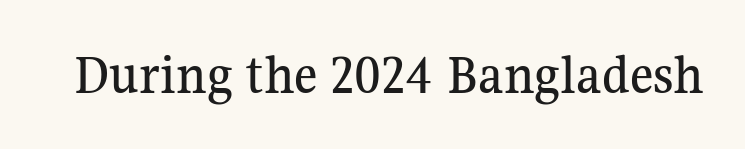
{"serif": "yes", "italic": "no", "width": "normal", "stroke_contrast": "medium", "x_height": "medium", "monospaced": "no", "underline": "no", "letter_spacing": "normal", "letter_spacing_em": 0.0, "glyph_px": 57}
